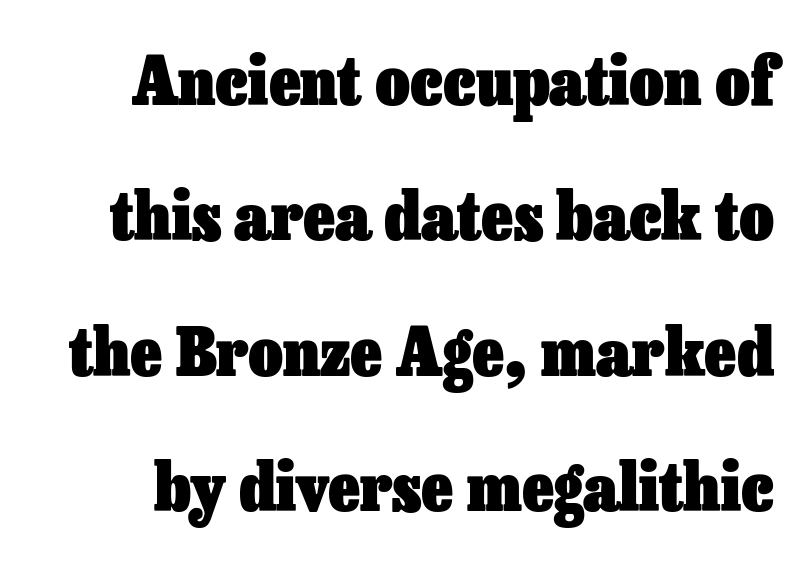
Q: Is the text bold? A: Yes.
Q: Is the text italic (slanted)? A: No, it is upright.
Q: Is the text underlined? A: No.
Q: Is the spacing between letters normal or unusually wide? A: Normal.
Q: Is the spacing between lines tight, normal or loose? A: Loose.
Q: Width (condensed, normal, or wide)? A: Normal.
Q: Stroke contrast? A: Low.
Q: x-height? A: Medium.
Q: Monospaced? A: No.
